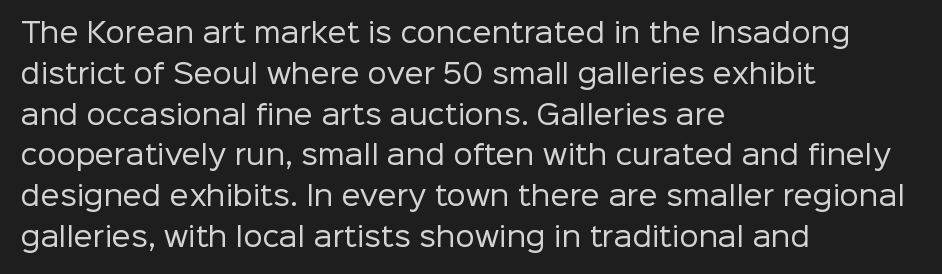
The image shows 27 px text type, upright; set left-aligned, normal line spacing (1.51x), normal letter spacing, not underlined.
